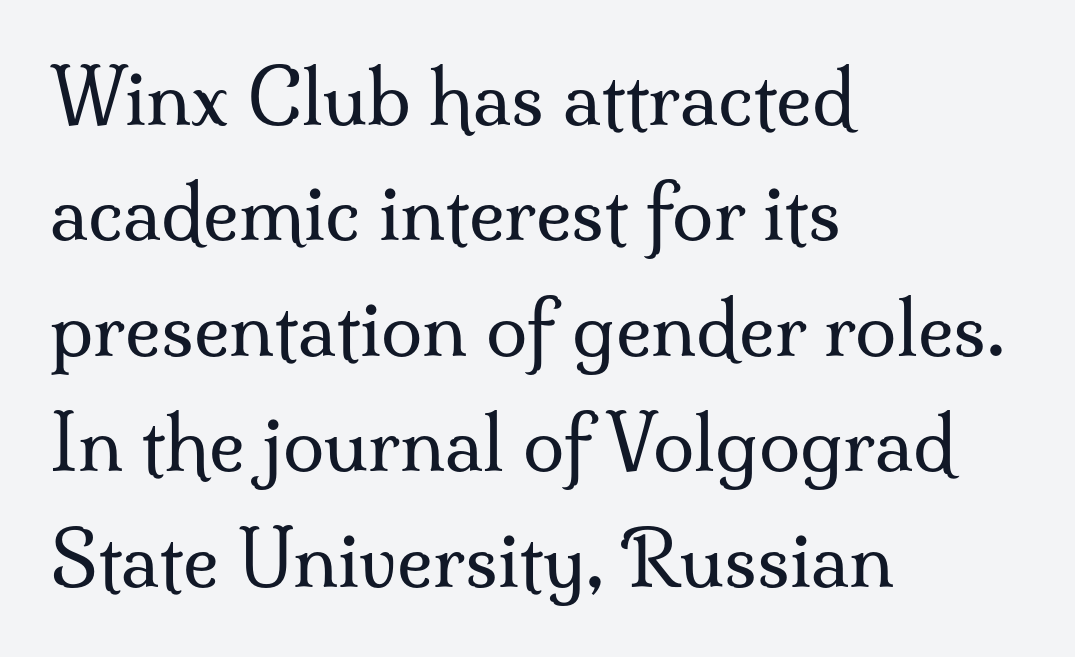
Q: Is the text bold? A: No.
Q: Is the text italic (slanted)? A: No, it is upright.
Q: Is the typeface a serif or a sans-serif typeface? A: Serif.
Q: Is the text underlined? A: No.
Q: How is the paragraph aligned? A: Left-aligned.
Q: Is the spacing between letters normal or unusually wide? A: Normal.
Q: Is the spacing between lines tight, normal or loose? A: Normal.
Q: Width (condensed, normal, or wide)? A: Normal.
Q: Stroke contrast? A: Medium.
Q: x-height? A: Small.
Q: Monospaced? A: No.
